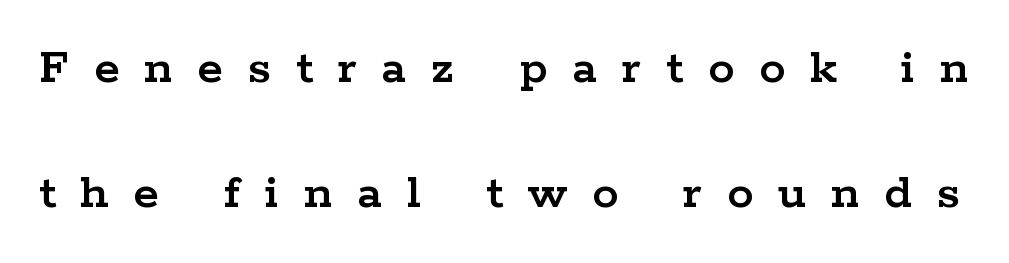
Q: Is the text italic (slanted)? A: No, it is upright.
Q: Is the typeface a serif or a sans-serif typeface? A: Serif.
Q: Is the text underlined? A: No.
Q: Is the spacing between letters normal or unusually wide? A: Unusually wide.
Q: Is the spacing between lines tight, normal or loose? A: Loose.
Q: Width (condensed, normal, or wide)? A: Wide.
Q: Stroke contrast? A: Low.
Q: x-height? A: Medium.
Q: Monospaced? A: No.
